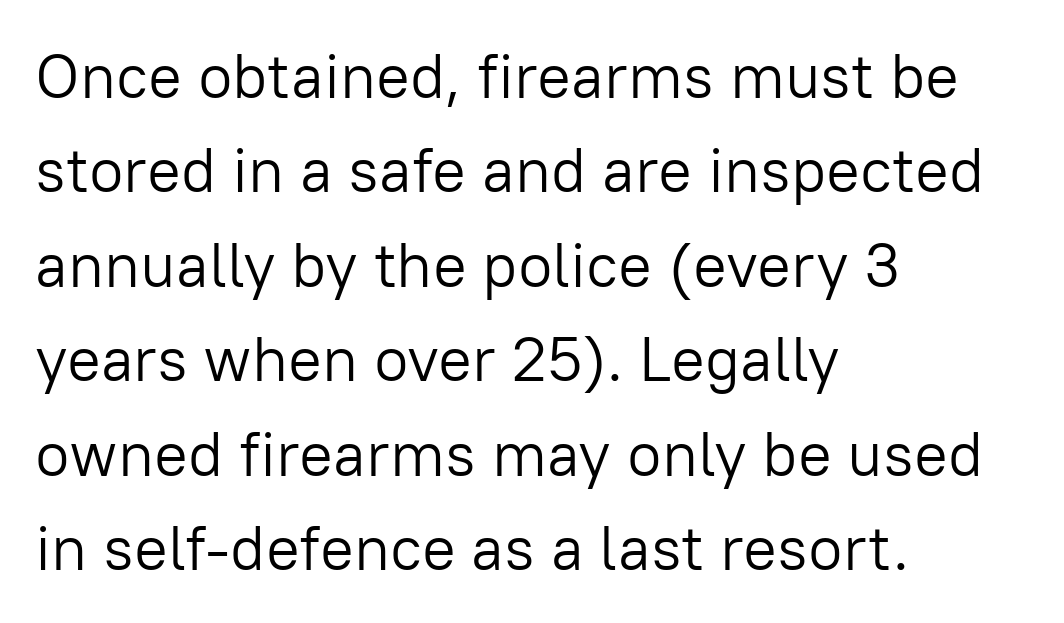
The image shows 63 px light sans-serif type, upright; set left-aligned, normal line spacing (1.5x), normal letter spacing, not underlined; low stroke contrast and a medium x-height.
